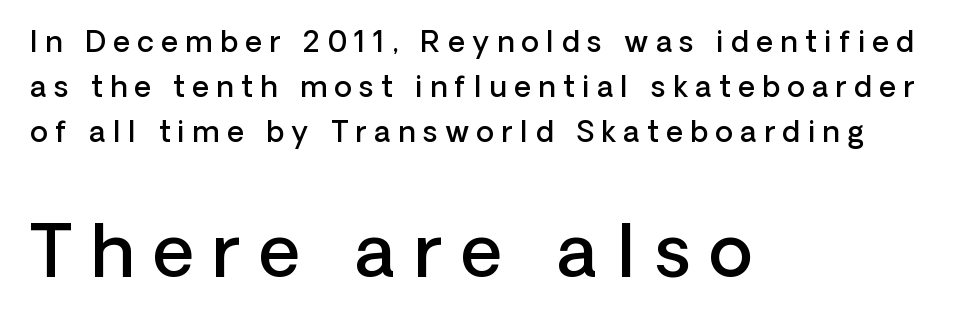
Q: Is the text bold? A: Semi-bold.
Q: Is the text italic (slanted)? A: No, it is upright.
Q: Is the typeface a serif or a sans-serif typeface? A: Sans-serif.
Q: Is the text underlined? A: No.
Q: How is the paragraph aligned? A: Left-aligned.
Q: Is the spacing between letters normal or unusually wide? A: Unusually wide.
Q: Is the spacing between lines tight, normal or loose? A: Normal.
Q: Which block of text is set in a larger size, the first (top) or the second (bottom)? A: The second (bottom) one.
Q: Width (condensed, normal, or wide)? A: Normal.
Q: Stroke contrast? A: Low.
Q: x-height? A: Medium.
Q: Monospaced? A: No.
